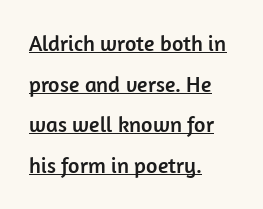
Nope, not italic — everything's standing straight. Check the space under the baseline: a stroke is drawn there. This sample is left-justified, so line endings fall wherever the words run out. The rendering keeps characters at their native spacing.
